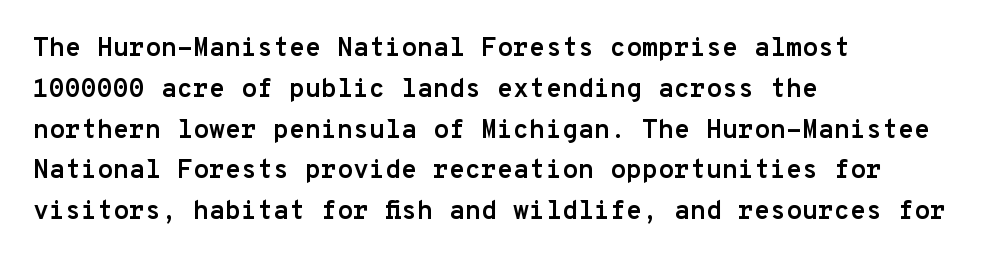
Q: Is the text bold? A: Yes.
Q: Is the text italic (slanted)? A: No, it is upright.
Q: Is the text underlined? A: No.
Q: How is the paragraph aligned? A: Left-aligned.
Q: Is the spacing between letters normal or unusually wide? A: Normal.
Q: Is the spacing between lines tight, normal or loose? A: Normal.
